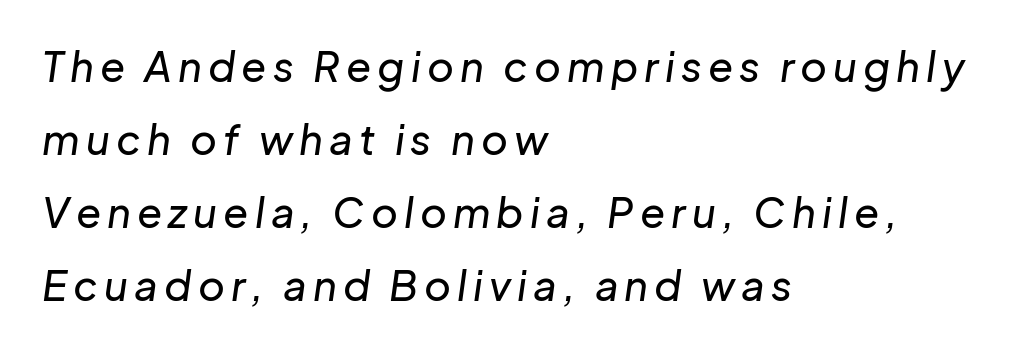
The image shows 41 px text type, italic (leaning right); set left-aligned, line spacing 1.78x, not underlined; low stroke contrast and a medium x-height.
